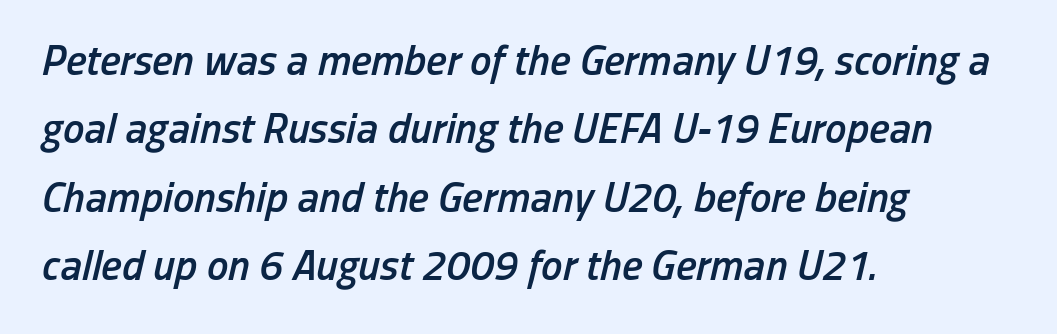
Inter-character spacing is left at the font's built-in metrics. Baseline-to-baseline distance is the conventional proportion of letter height. This sample has the flowing, uneven cadence of proportional lettering. The passage shown leans; its letterforms are oblique.
